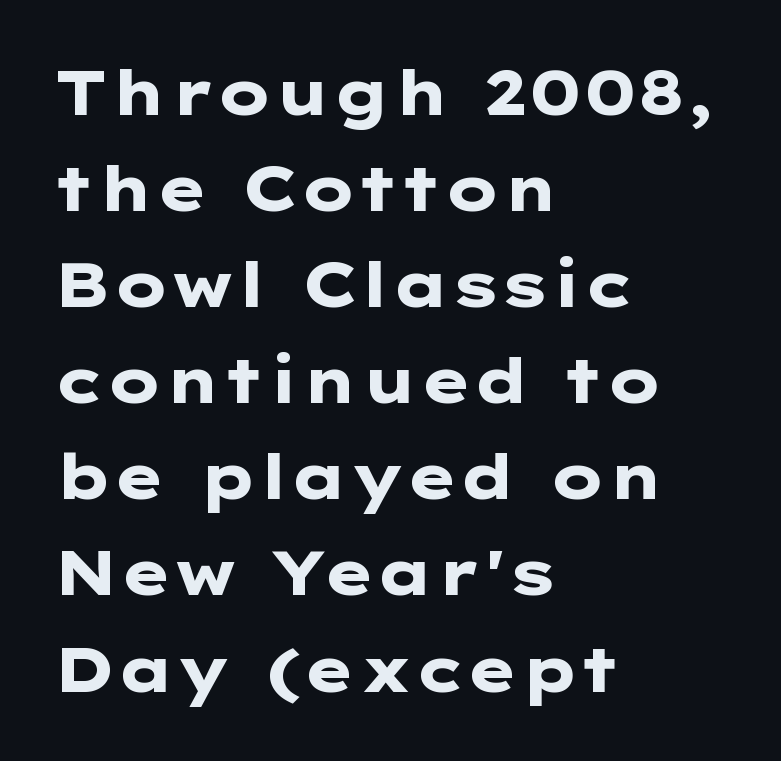
{"serif": "no", "italic": "no", "bold": "yes", "weight": "heavy", "width": "wide", "stroke_contrast": "low", "x_height": "medium", "underline": "no", "align": "left", "line_spacing": "normal", "line_spacing_ratio": 1.55, "letter_spacing": "normal", "letter_spacing_em": 0.0, "glyph_px": 62}
